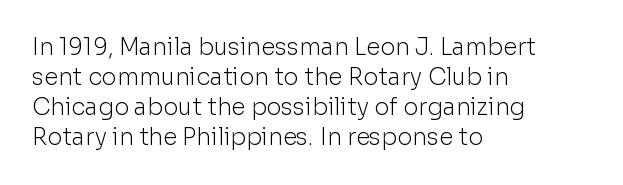
The image shows 23 px text type, upright; set left-aligned, normal line spacing (1.31x), normal letter spacing, not underlined.
